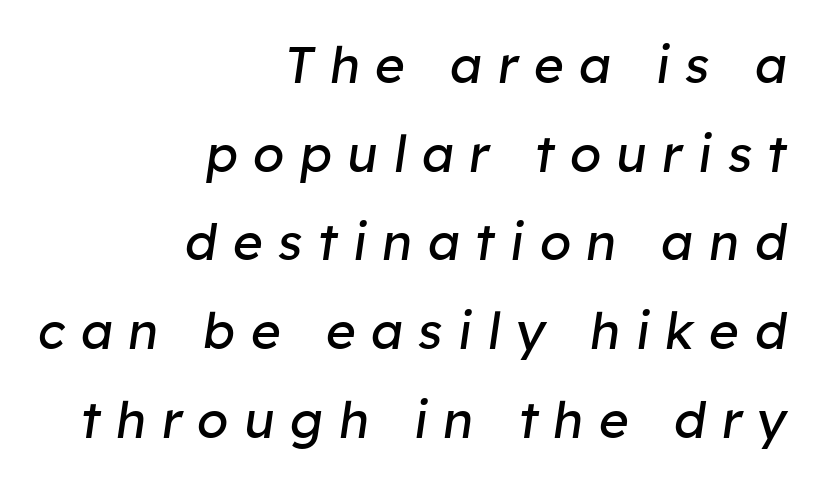
The image shows 51 px regular-weight type, italic (leaning right); set right-aligned, line spacing 1.74x, unusually wide letter spacing (+0.3 em), not underlined; low stroke contrast and a medium x-height.
